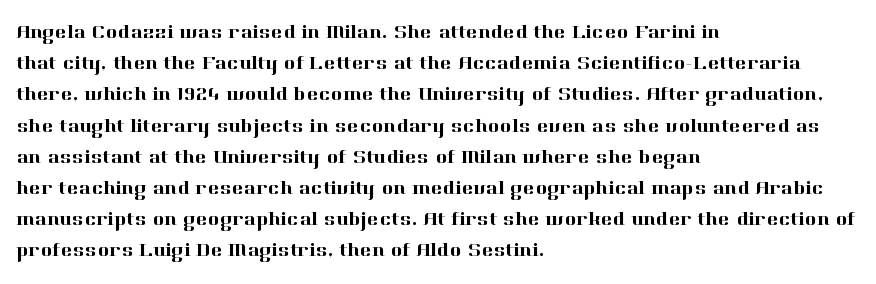
Q: Is the text italic (slanted)? A: No, it is upright.
Q: Is the text underlined? A: No.
Q: How is the paragraph aligned? A: Left-aligned.
Q: Is the spacing between letters normal or unusually wide? A: Normal.
Q: Is the spacing between lines tight, normal or loose? A: Normal.
